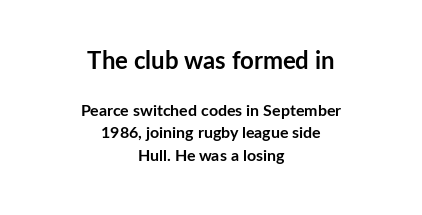
Q: Is the text bold? A: Yes.
Q: Is the text italic (slanted)? A: No, it is upright.
Q: Is the text underlined? A: No.
Q: How is the paragraph aligned? A: Centered.
Q: Is the spacing between letters normal or unusually wide? A: Normal.
Q: Is the spacing between lines tight, normal or loose? A: Normal.
Q: Which block of text is set in a larger size, the first (top) or the second (bottom)? A: The first (top) one.
